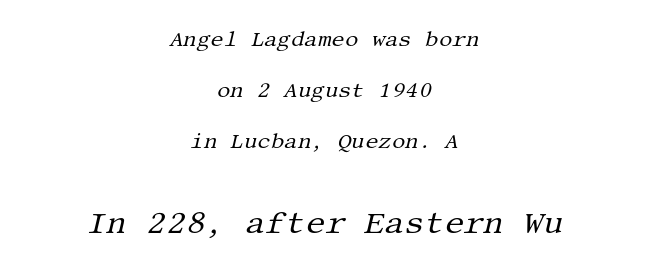
The letters are slanted; this is an italic face. Underline: absent. The typesetter chose a symmetrical, centered arrangement here. Caption: upper text group reduced, lower text group enlarged.
